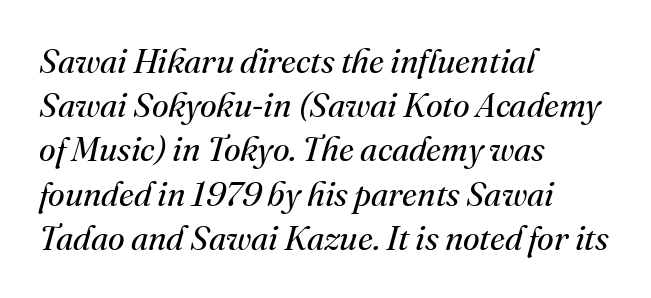
Q: Is the text bold? A: No.
Q: Is the text italic (slanted)? A: Yes, it leans right by about 16 degrees.
Q: Is the typeface a serif or a sans-serif typeface? A: Serif.
Q: Is the text underlined? A: No.
Q: How is the paragraph aligned? A: Left-aligned.
Q: Is the spacing between letters normal or unusually wide? A: Normal.
Q: Is the spacing between lines tight, normal or loose? A: Normal.
Q: Width (condensed, normal, or wide)? A: Normal.
Q: Stroke contrast? A: Medium.
Q: x-height? A: Small.
Q: Monospaced? A: No.
